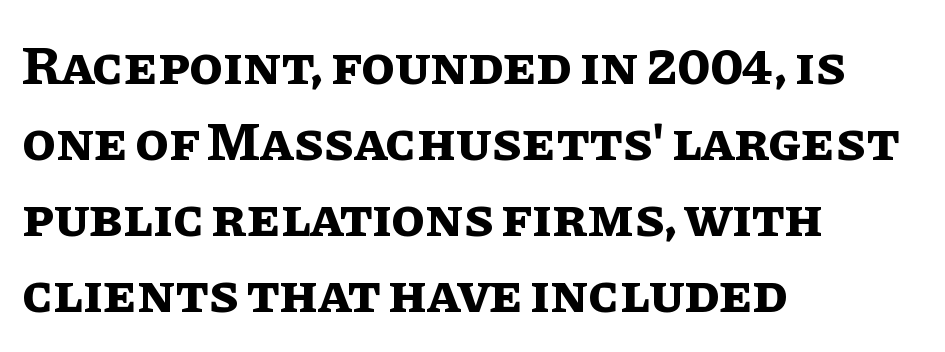
The space directly below the letters is spotless. Every stem runs plumb, perpendicular to the baseline. What stands out about the letter spacing? Nothing — it is the standard amount. This sample has the flowing, uneven cadence of proportional lettering. Line spacing here is normal. The paragraph has a hard left edge and a soft right edge.
